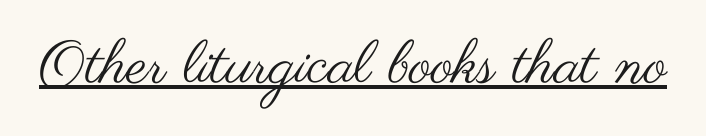
The image shows 60 px regular-weight, wide sans-serif type; set normal letter spacing, underlined; medium stroke contrast and a small x-height.
